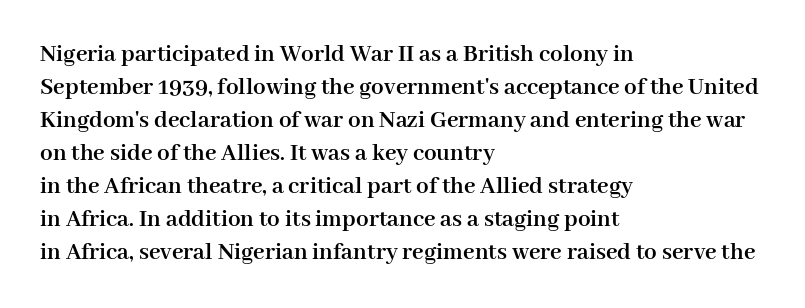
Q: Is the text bold? A: Yes.
Q: Is the text italic (slanted)? A: No, it is upright.
Q: Is the text underlined? A: No.
Q: How is the paragraph aligned? A: Left-aligned.
Q: Is the spacing between letters normal or unusually wide? A: Normal.
Q: Is the spacing between lines tight, normal or loose? A: Normal.
